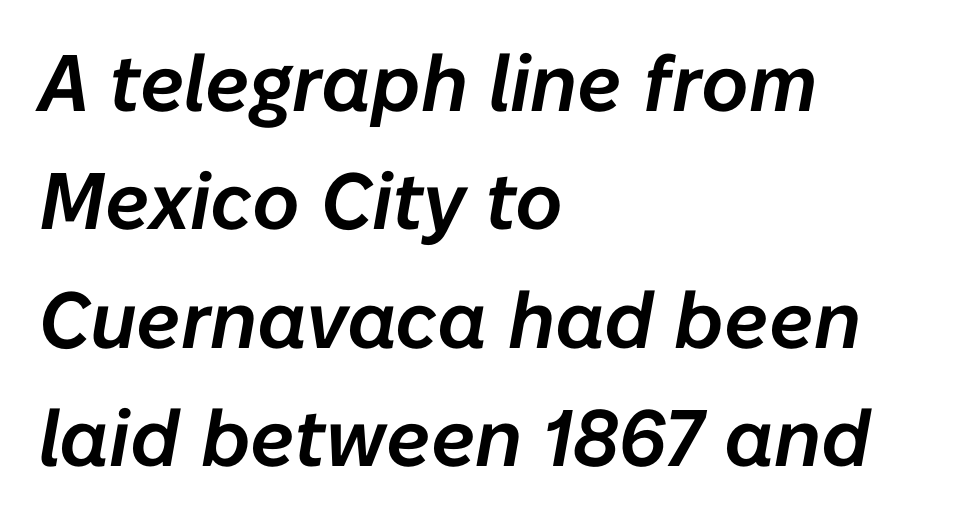
Q: Is the text italic (slanted)? A: Yes, it leans right by about 10 degrees.
Q: Is the text underlined? A: No.
Q: How is the paragraph aligned? A: Left-aligned.
Q: Is the spacing between letters normal or unusually wide? A: Normal.
Q: Is the spacing between lines tight, normal or loose? A: Normal.
Q: Width (condensed, normal, or wide)? A: Normal.
Q: Stroke contrast? A: Low.
Q: x-height? A: Medium.
Q: Monospaced? A: No.
